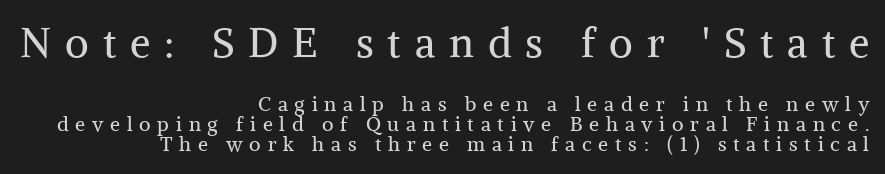
{"serif": "yes", "italic": "no", "bold": "no", "weight": "regular", "width": "normal", "stroke_contrast": "medium", "x_height": "medium", "monospaced": "no", "underline": "no", "align": "right", "line_spacing": "tight", "line_spacing_ratio": 1.02, "letter_spacing": "wide", "letter_spacing_em": 0.34, "larger_block": "first", "size_ratio": 2.05, "glyph_px": 41}
